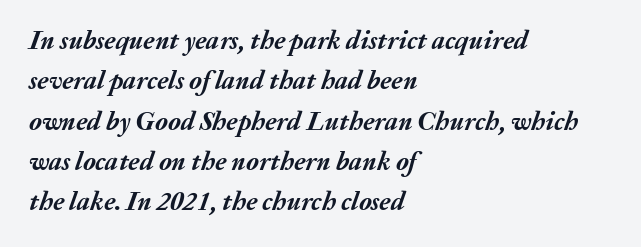
Q: Is the text bold? A: Yes.
Q: Is the text italic (slanted)? A: Yes, it leans right by about 20 degrees.
Q: Is the text underlined? A: No.
Q: How is the paragraph aligned? A: Left-aligned.
Q: Is the spacing between letters normal or unusually wide? A: Normal.
Q: Is the spacing between lines tight, normal or loose? A: Normal.
